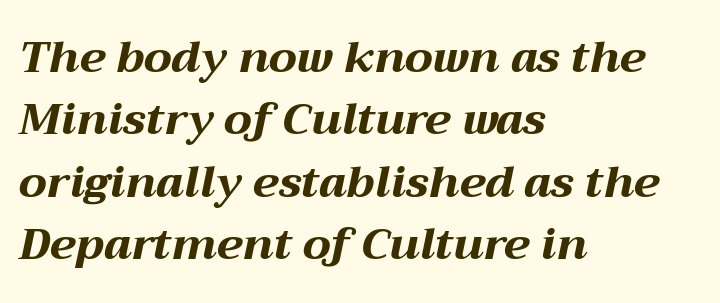
Q: Is the text bold? A: Yes.
Q: Is the text italic (slanted)? A: Yes, it leans right by about 12 degrees.
Q: Is the text underlined? A: No.
Q: How is the paragraph aligned? A: Left-aligned.
Q: Is the spacing between letters normal or unusually wide? A: Normal.
Q: Is the spacing between lines tight, normal or loose? A: Normal.
Q: Width (condensed, normal, or wide)? A: Wide.
Q: Stroke contrast? A: Medium.
Q: x-height? A: Medium.
Q: Monospaced? A: No.
